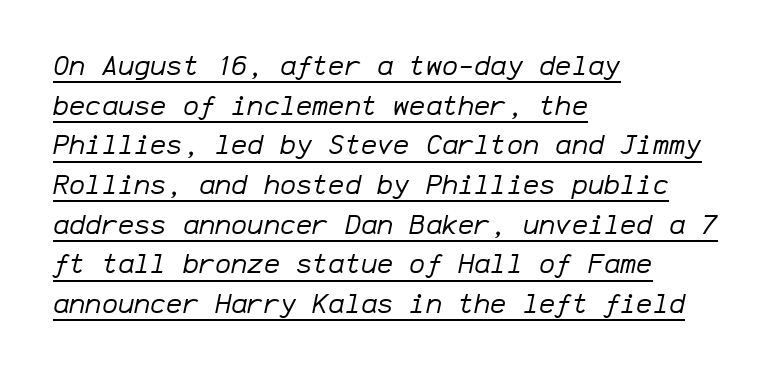
Inter-character spacing is left at the font's built-in metrics. Evenly set lines give the paragraph a standard silhouette. Does the copy run flush right? No — it runs flush left. Honestly, the underline is the first thing you notice here. Every character sits at an angle, as italics do. The font sits on the lighter half of the weight spectrum, regular included.
